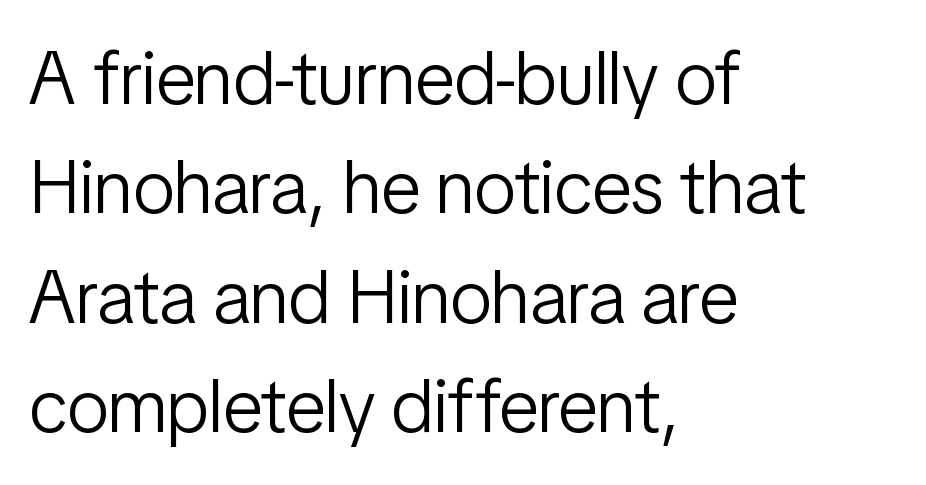
{"serif": "no", "italic": "no", "bold": "no", "weight": "light", "width": "condensed", "stroke_contrast": "low", "x_height": "medium", "monospaced": "no", "underline": "no", "align": "left", "line_spacing": "normal", "line_spacing_ratio": 1.46, "letter_spacing": "normal", "letter_spacing_em": 0.0, "glyph_px": 75}
